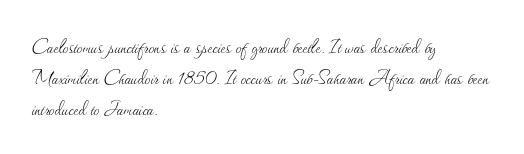
The image shows 23 px text type; set left-aligned, normal line spacing (1.34x), normal letter spacing, not underlined.
